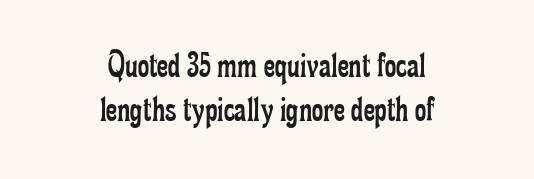
Note the varied advance widths — an 'i' is clearly narrower than an 'm'. If you measured baseline to baseline, you'd find a short distance. Short note: letters normally spaced. The typography opts for an upright posture over an oblique one.
